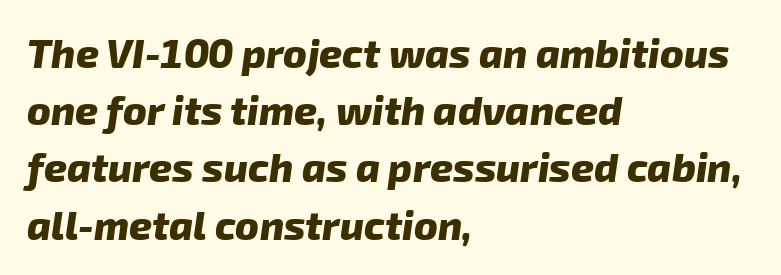
The image shows 40 px heavy sans-serif type; set left-aligned, normal line spacing (1.43x), normal letter spacing, not underlined; low stroke contrast and a medium x-height.
